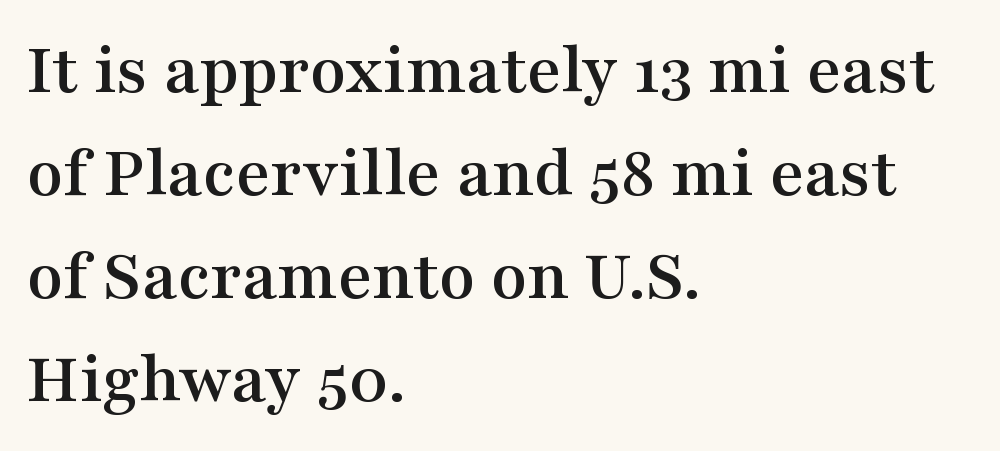
{"serif": "yes", "italic": "no", "width": "wide", "stroke_contrast": "medium", "x_height": "medium", "monospaced": "no", "underline": "no", "align": "left", "line_spacing": "normal", "line_spacing_ratio": 1.39, "letter_spacing": "normal", "letter_spacing_em": 0.0, "glyph_px": 74}
